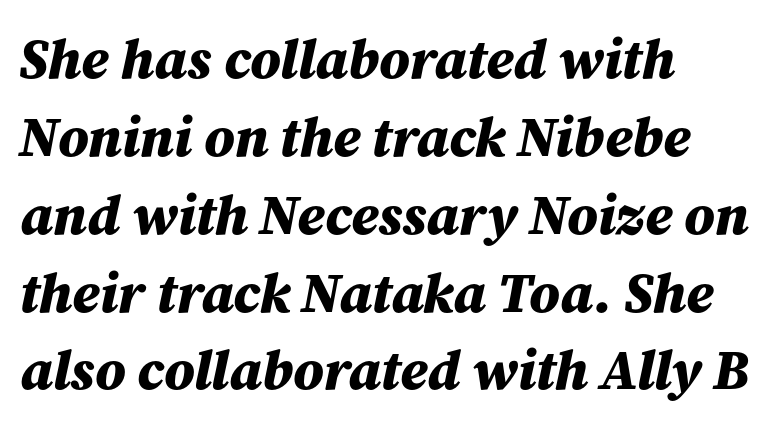
Leftover space on each line is placed entirely after the last word. Descender tails drop into unmarked territory. This sample uses an oblique cut, with every glyph tilted off the vertical. You'd pick this weight for a headline — it's a proper bold.
